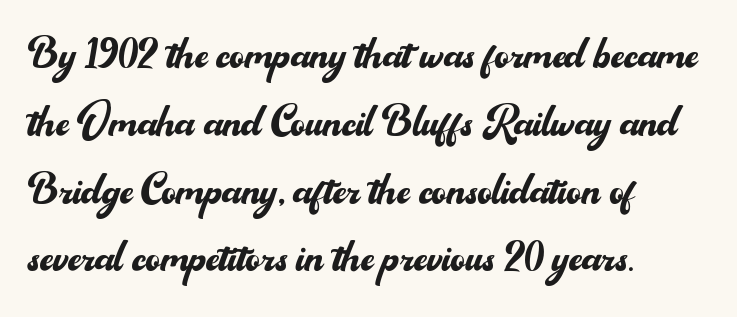
Q: Is the text bold? A: No.
Q: Is the text italic (slanted)? A: Yes.
Q: Is the typeface a serif or a sans-serif typeface? A: Sans-serif.
Q: Is the text underlined? A: No.
Q: How is the paragraph aligned? A: Left-aligned.
Q: Is the spacing between letters normal or unusually wide? A: Normal.
Q: Width (condensed, normal, or wide)? A: Normal.
Q: Stroke contrast? A: Medium.
Q: x-height? A: Small.
Q: Monospaced? A: No.
